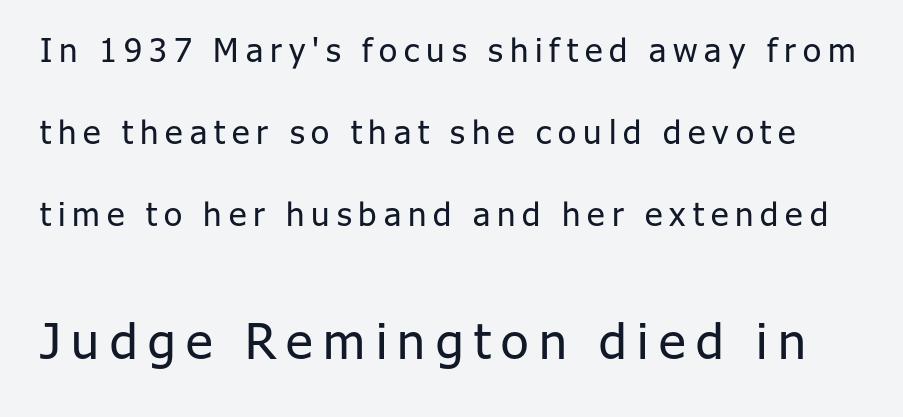
The vertical gap from one line to the next is large. The tracking reads as deliberately expanded to a designer's eye. Does the lettering tilt? It doesn't — this is upright. Here the second block reads like a headline and the first like body copy.
